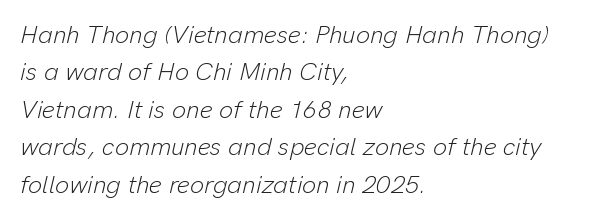
{"italic": "yes", "lean": "right", "slant_degrees": 13, "bold": "no", "underline": "no", "align": "left", "line_spacing": "normal", "line_spacing_ratio": 1.5, "letter_spacing": "normal", "letter_spacing_em": 0.0, "glyph_px": 25}
